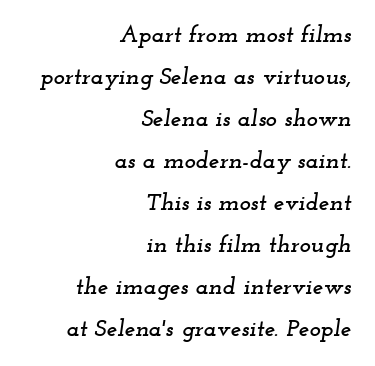
Caption: standard tracking, unaltered. The typesetter chose a ragged-left arrangement here. Descenders hang freely into open space. The typography opts for an oblique posture over an upright one.
